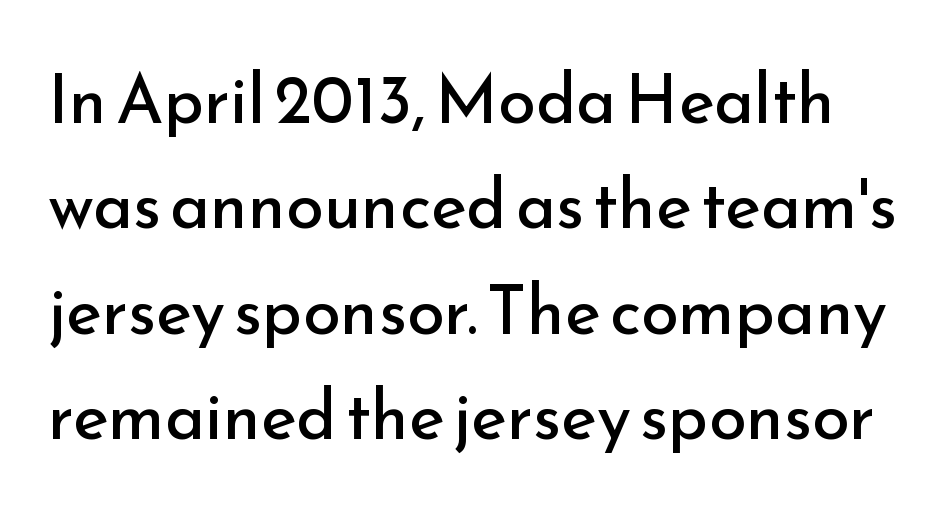
Q: Is the text bold? A: No.
Q: Is the text italic (slanted)? A: No, it is upright.
Q: Is the typeface a serif or a sans-serif typeface? A: Sans-serif.
Q: Is the text underlined? A: No.
Q: Is the spacing between letters normal or unusually wide? A: Normal.
Q: Is the spacing between lines tight, normal or loose? A: Normal.
Q: Width (condensed, normal, or wide)? A: Normal.
Q: Stroke contrast? A: Low.
Q: x-height? A: Small.
Q: Monospaced? A: No.
